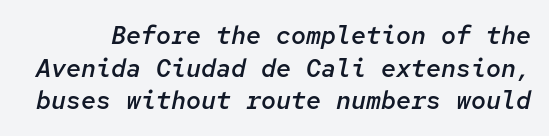
Q: Is the text bold? A: Semi-bold.
Q: Is the text italic (slanted)? A: Yes, it leans right by about 12 degrees.
Q: Is the text underlined? A: No.
Q: Is the spacing between letters normal or unusually wide? A: Normal.
Q: Is the spacing between lines tight, normal or loose? A: Normal.
